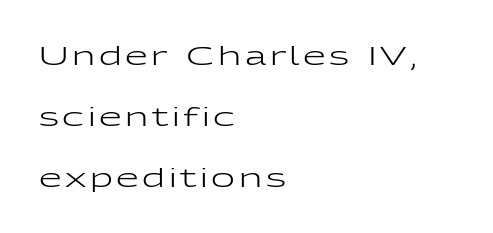
Q: Is the text bold? A: No.
Q: Is the text italic (slanted)? A: No, it is upright.
Q: Is the text underlined? A: No.
Q: How is the paragraph aligned? A: Left-aligned.
Q: Is the spacing between lines tight, normal or loose? A: Loose.
